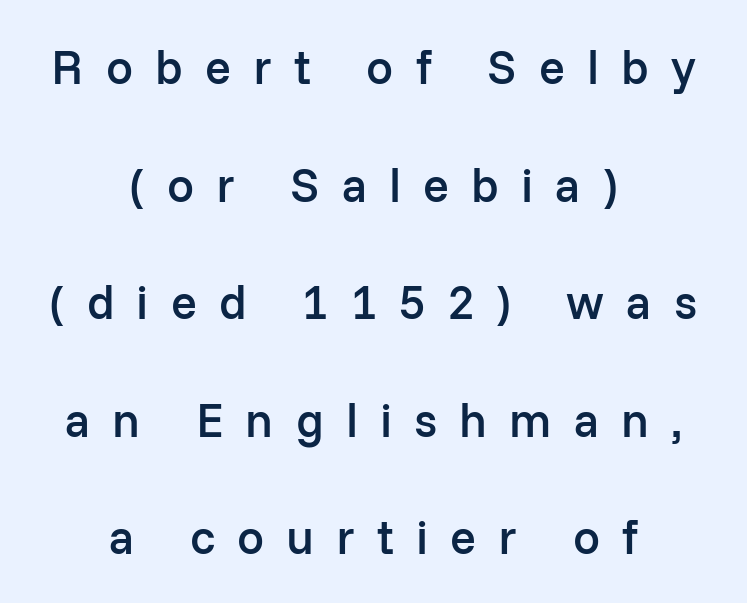
{"serif": "no", "italic": "no", "bold": "semi", "weight": "semibold", "width": "normal", "stroke_contrast": "low", "x_height": "medium", "monospaced": "no", "underline": "no", "align": "center", "line_spacing": "loose", "line_spacing_ratio": 2.45, "letter_spacing": "wide", "letter_spacing_em": 0.46, "glyph_px": 48}
